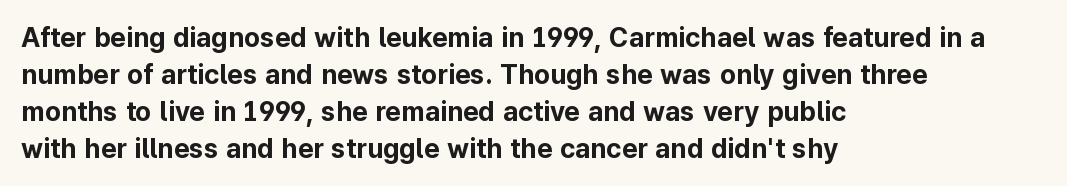
The image shows 27 px bold type, upright; set left-aligned, normal line spacing (1.37x), normal letter spacing, not underlined.
